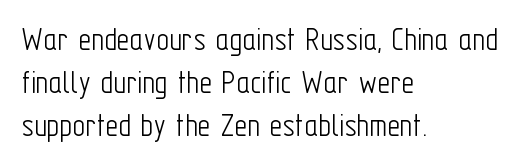
Q: Is the text bold? A: No.
Q: Is the text italic (slanted)? A: No, it is upright.
Q: Is the typeface a serif or a sans-serif typeface? A: Sans-serif.
Q: Is the text underlined? A: No.
Q: How is the paragraph aligned? A: Left-aligned.
Q: Is the spacing between letters normal or unusually wide? A: Normal.
Q: Width (condensed, normal, or wide)? A: Condensed.
Q: Stroke contrast? A: Low.
Q: x-height? A: Medium.
Q: Monospaced? A: No.
